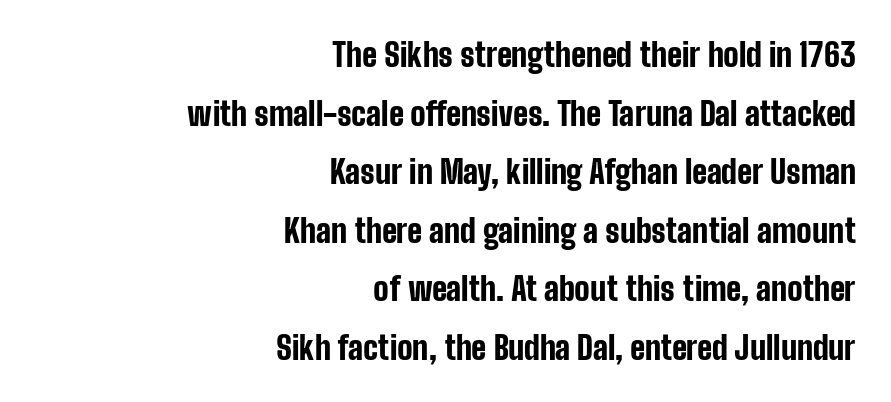
Q: Is the text bold? A: Yes.
Q: Is the text italic (slanted)? A: No, it is upright.
Q: Is the typeface a serif or a sans-serif typeface? A: Sans-serif.
Q: Is the text underlined? A: No.
Q: How is the paragraph aligned? A: Right-aligned.
Q: Is the spacing between letters normal or unusually wide? A: Normal.
Q: Width (condensed, normal, or wide)? A: Condensed.
Q: Stroke contrast? A: Low.
Q: x-height? A: Medium.
Q: Monospaced? A: No.
